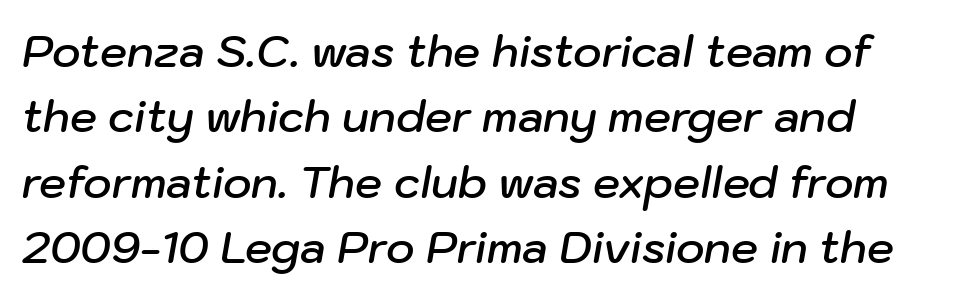
The line texture is even and compact thanks to regular tracking. Strokes here are thickened, but only to semibold level. The font's italic variant was chosen for this text. Plain, unruled lines of type. Vertical spacing — default.
